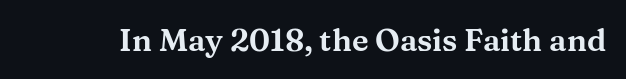
{"serif": "yes", "italic": "no", "width": "wide", "stroke_contrast": "medium", "x_height": "medium", "monospaced": "no", "underline": "no", "letter_spacing": "normal", "letter_spacing_em": 0.0, "glyph_px": 31}
